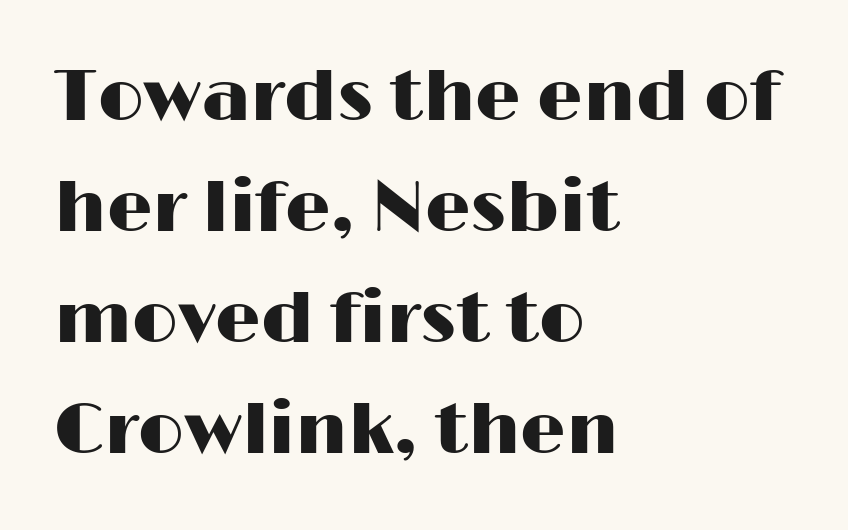
{"serif": "no", "italic": "no", "width": "wide", "stroke_contrast": "high", "x_height": "medium", "monospaced": "no", "underline": "no", "align": "left", "line_spacing": "normal", "line_spacing_ratio": 1.54, "letter_spacing": "normal", "letter_spacing_em": 0.0, "glyph_px": 72}
